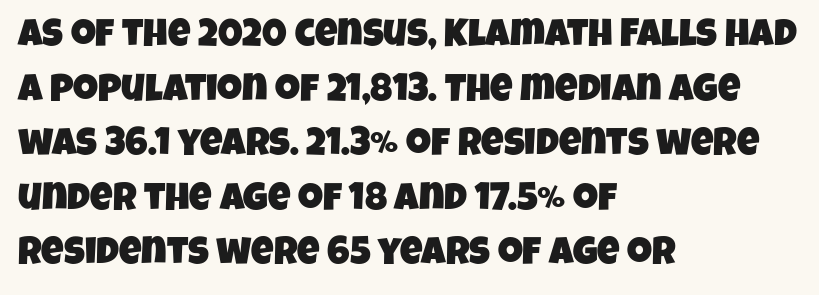
{"serif": "no", "width": "condensed", "stroke_contrast": "low", "x_height": "large", "monospaced": "no", "underline": "no", "align": "left", "line_spacing": "normal", "line_spacing_ratio": 1.4, "letter_spacing": "normal", "letter_spacing_em": 0.0, "glyph_px": 39}
